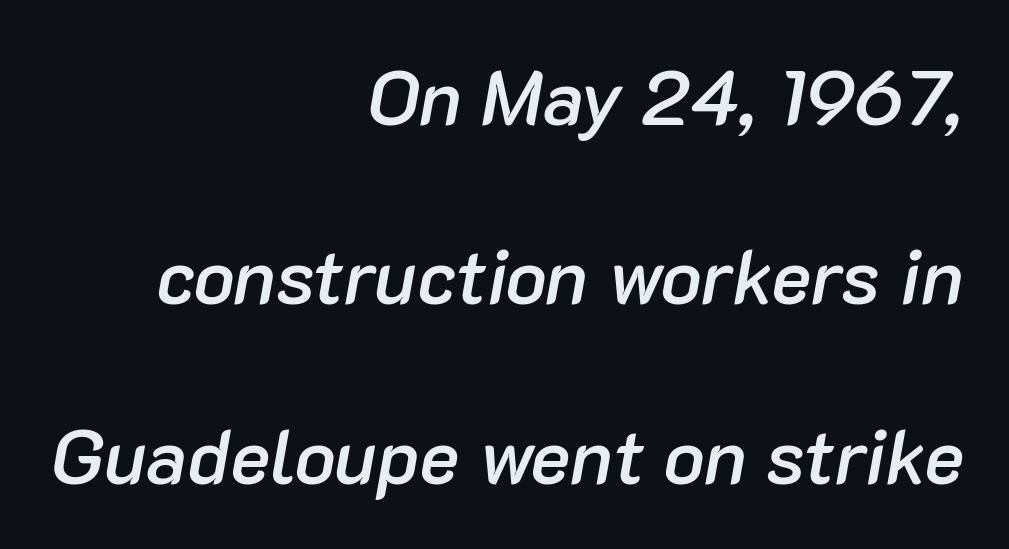
Widely set lines give the paragraph a tall, airy silhouette. The letterforms sit shoulder to shoulder at normal distance. Compared with a flush-left layout, this one pins lines to the opposite, right side. This sample has the flowing, uneven cadence of proportional lettering.
